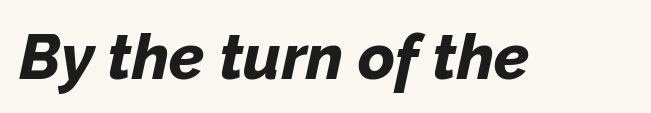
{"italic": "yes", "lean": "right", "slant_degrees": 12, "bold": "yes", "weight": "bold", "width": "normal", "stroke_contrast": "low", "x_height": "medium", "monospaced": "no", "underline": "no", "letter_spacing": "normal", "letter_spacing_em": 0.0, "glyph_px": 63}
